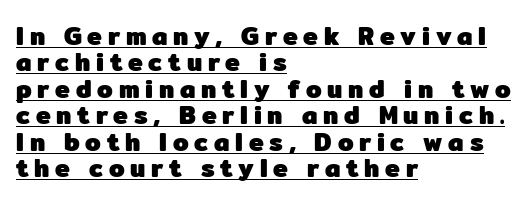
The image shows 25 px bold type, upright; set left-aligned, tight line spacing (1.06x), unusually wide letter spacing (+0.23 em), underlined.
